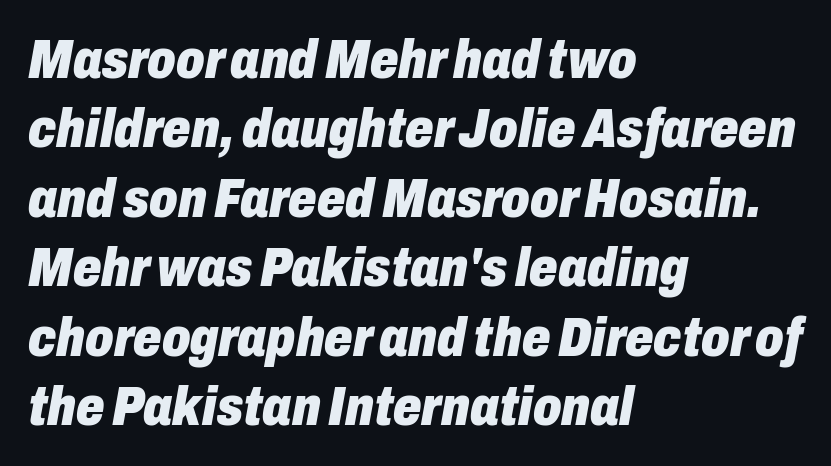
{"italic": "yes", "lean": "right", "slant_degrees": 10, "bold": "yes", "weight": "heavy", "width": "condensed", "stroke_contrast": "low", "x_height": "medium", "monospaced": "no", "underline": "no", "align": "left", "line_spacing_ratio": 1.24, "letter_spacing": "normal", "letter_spacing_em": 0.0, "glyph_px": 56}
